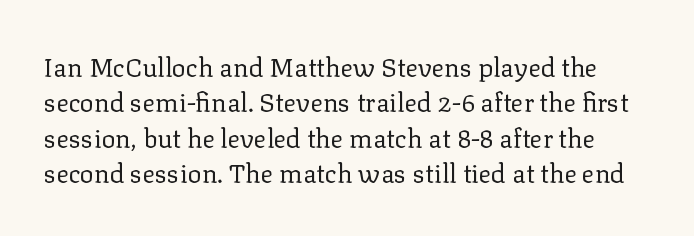
Q: Is the text bold? A: No.
Q: Is the text italic (slanted)? A: No, it is upright.
Q: Is the text underlined? A: No.
Q: Is the spacing between letters normal or unusually wide? A: Normal.
Q: Is the spacing between lines tight, normal or loose? A: Normal.
